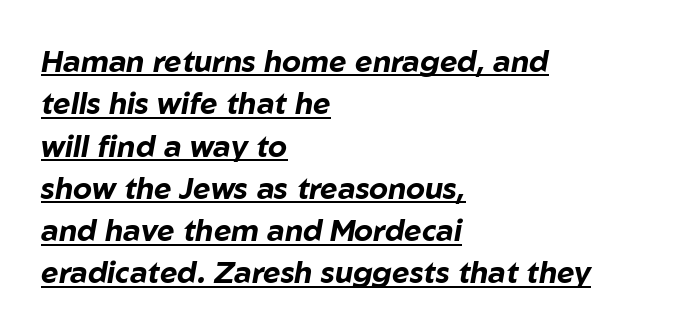
{"italic": "yes", "lean": "right", "slant_degrees": 10, "bold": "yes", "weight": "bold", "width": "normal", "stroke_contrast": "low", "x_height": "medium", "monospaced": "no", "underline": "yes", "align": "left", "line_spacing": "normal", "line_spacing_ratio": 1.41, "letter_spacing": "normal", "letter_spacing_em": 0.0, "glyph_px": 30}
